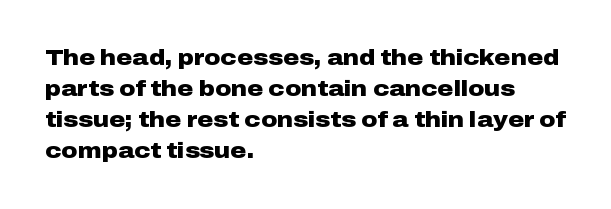
Ordinary non-slanted type is in use. The space between consecutive lines is moderate. The strokes are fattened all the way to bold. No extra tracking has been applied to these lines. Quick note: underline off. The typesetter chose a ragged-right arrangement here.
